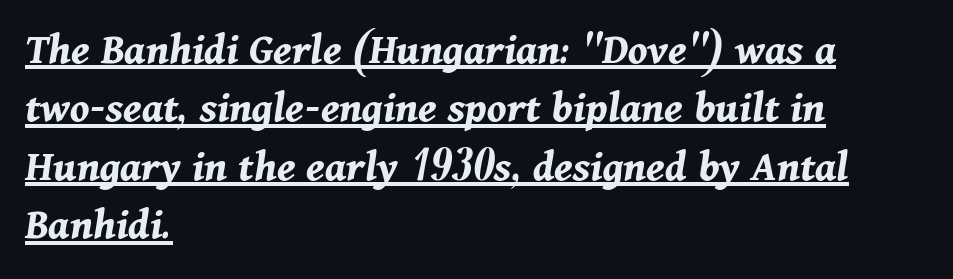
Q: Is the text bold? A: Yes.
Q: Is the text italic (slanted)? A: Yes, it leans right by about 11 degrees.
Q: Is the text underlined? A: Yes.
Q: How is the paragraph aligned? A: Left-aligned.
Q: Is the spacing between letters normal or unusually wide? A: Normal.
Q: Is the spacing between lines tight, normal or loose? A: Normal.
Q: Width (condensed, normal, or wide)? A: Normal.
Q: Stroke contrast? A: Medium.
Q: x-height? A: Medium.
Q: Monospaced? A: No.
